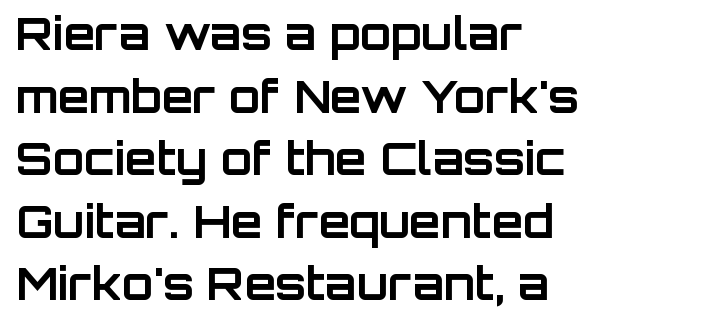
{"serif": "no", "italic": "no", "bold": "yes", "weight": "bold", "width": "normal", "stroke_contrast": "low", "x_height": "large", "monospaced": "no", "underline": "no", "align": "left", "line_spacing": "normal", "line_spacing_ratio": 1.39, "letter_spacing": "normal", "letter_spacing_em": 0.0, "glyph_px": 45}
